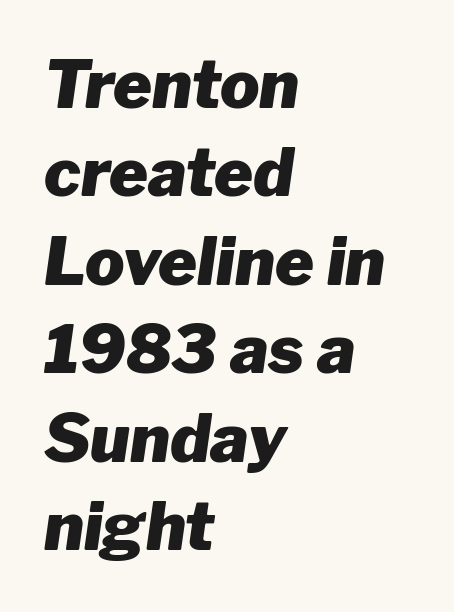
{"italic": "yes", "lean": "right", "slant_degrees": 8, "bold": "yes", "weight": "heavy", "width": "normal", "stroke_contrast": "low", "x_height": "medium", "monospaced": "no", "underline": "no", "align": "left", "line_spacing": "normal", "line_spacing_ratio": 1.34, "letter_spacing": "normal", "letter_spacing_em": 0.0, "glyph_px": 66}
